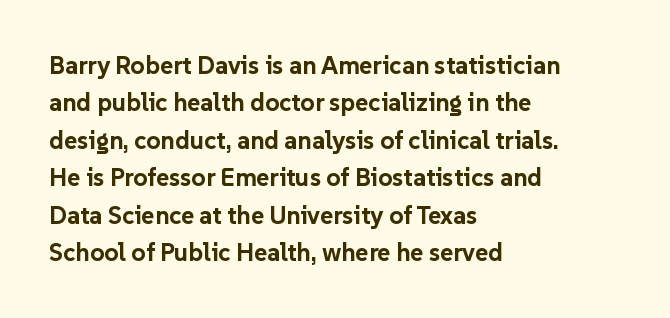
Q: Is the text bold? A: Yes.
Q: Is the text italic (slanted)? A: No, it is upright.
Q: Is the text underlined? A: No.
Q: How is the paragraph aligned? A: Left-aligned.
Q: Is the spacing between letters normal or unusually wide? A: Normal.
Q: Is the spacing between lines tight, normal or loose? A: Normal.
